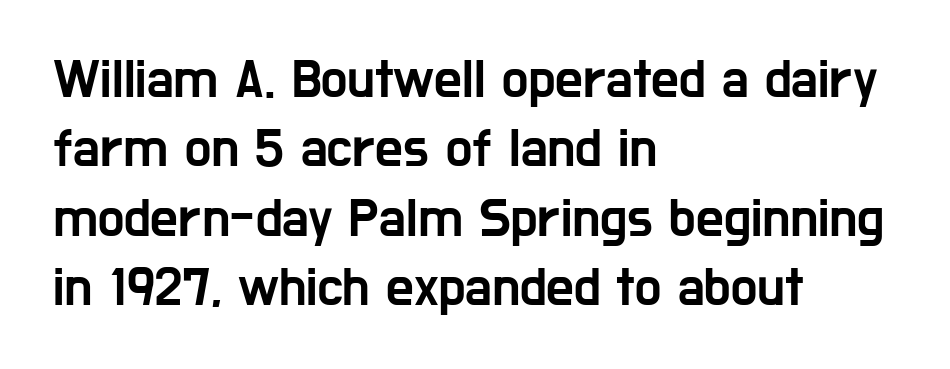
The image shows 55 px condensed sans-serif type, upright; set left-aligned, normal line spacing (1.26x), normal letter spacing, not underlined; low stroke contrast and a medium x-height.
